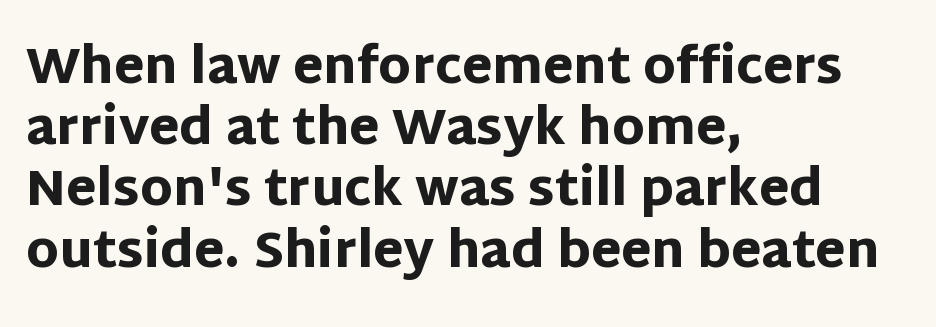
{"serif": "no", "italic": "no", "bold": "yes", "weight": "heavy", "width": "normal", "stroke_contrast": "low", "x_height": "large", "monospaced": "no", "underline": "no", "align": "left", "line_spacing": "normal", "line_spacing_ratio": 1.25, "letter_spacing": "normal", "letter_spacing_em": 0.0, "glyph_px": 49}
